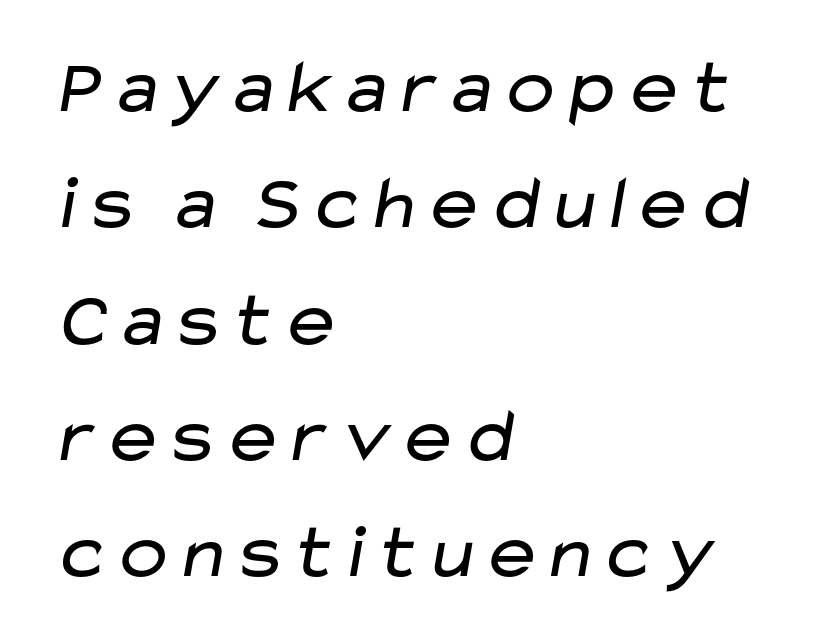
{"serif": "no", "bold": "no", "weight": "regular", "width": "wide", "stroke_contrast": "low", "x_height": "medium", "monospaced": "no", "underline": "no", "align": "left", "line_spacing": "normal", "line_spacing_ratio": 1.51, "letter_spacing": "normal", "letter_spacing_em": 0.0, "glyph_px": 77}
